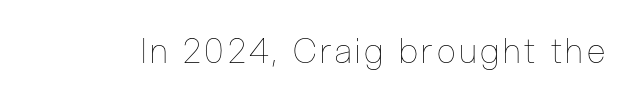
These lines are rendered in a variable-pitch font. The face looks like a standard text weight, possibly lighter. Italic? Not at all — the glyphs are vertical. This rendering features lettering with no underline.
